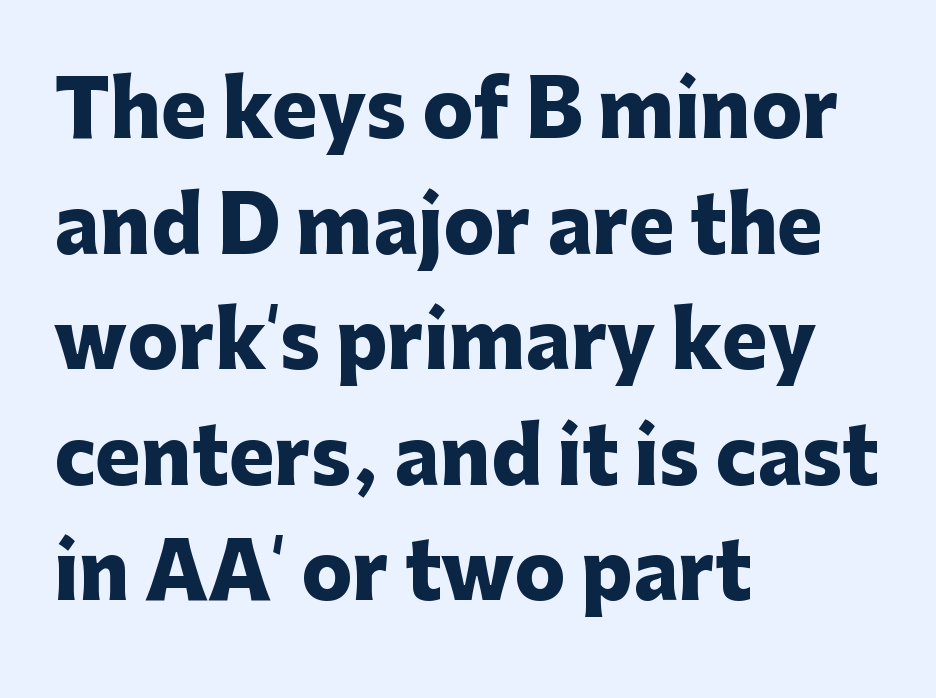
The image shows 76 px heavy sans-serif type, upright; set left-aligned, normal line spacing (1.52x), normal letter spacing, not underlined; low stroke contrast and a medium x-height.
